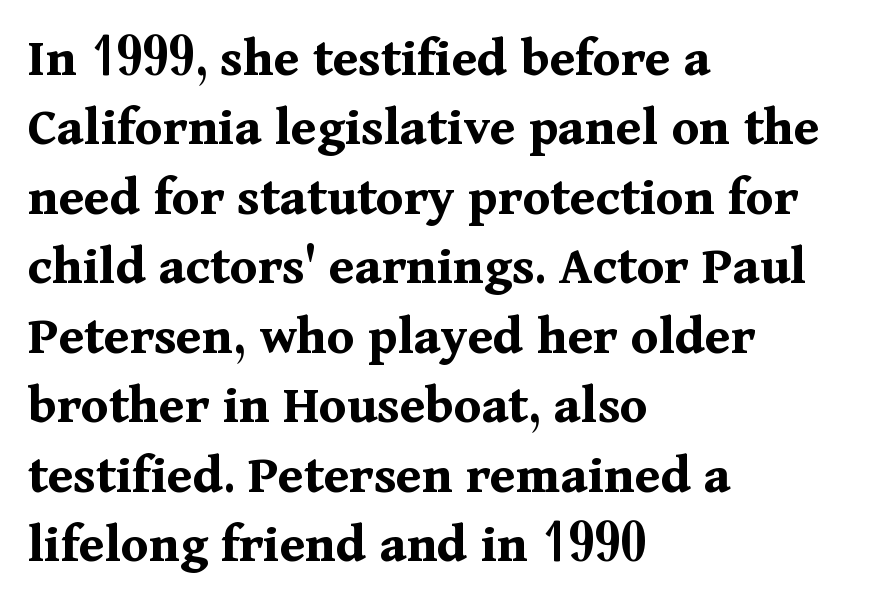
The rendering uses natural spacing where letterforms have individual widths. These words are printed bold, with thick strokes throughout. Each row of text sits above clean, open space. Each line starts at the same left margin while the right side varies. The axis of the letterforms is exactly vertical. A typesetter would label this face a serif.
